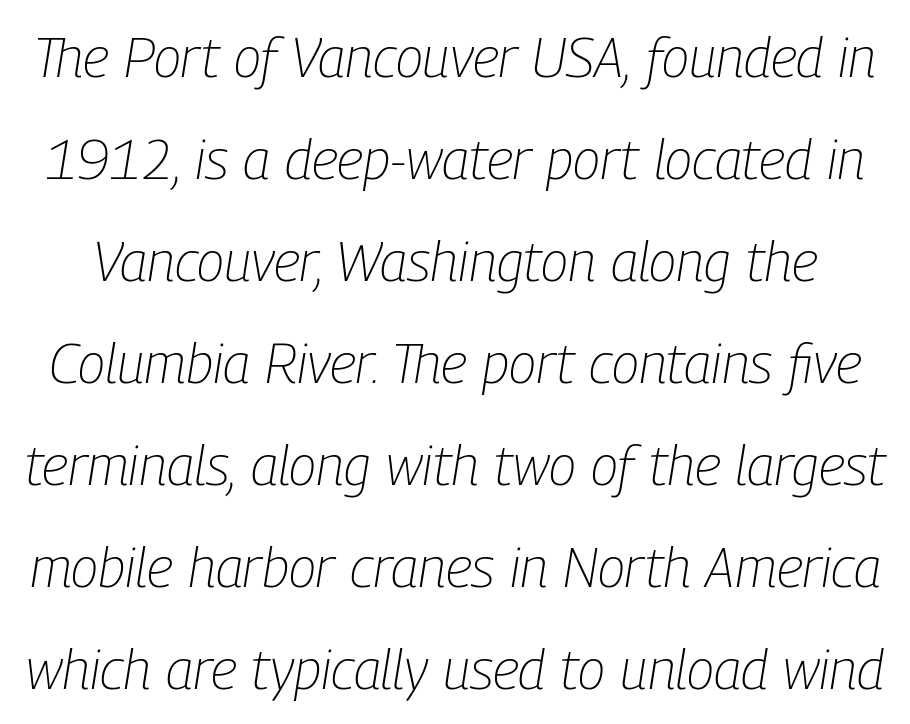
The image shows 56 px light, condensed type, italic (leaning right); set line spacing 1.82x, normal letter spacing, not underlined; low stroke contrast and a medium x-height.
